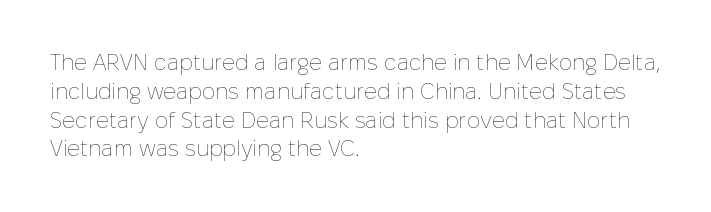
No extra ink here — the face is not bold. The ragged edge is on the right, which tells us the setting is flush left. Decoration check: the copy has no underline. Between one letter and the next there's only the usual sliver of space. No italicization has been applied; the sample stays upright. Successive baselines arrive at the customary interval.
